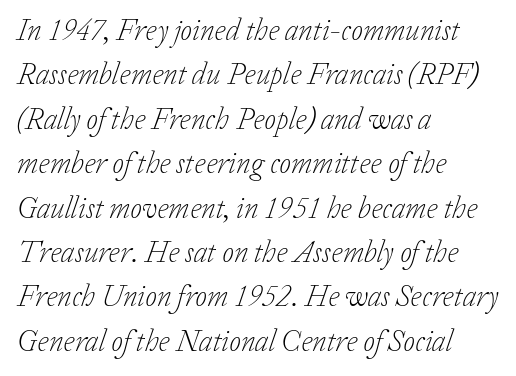
The image shows 30 px light serif type, italic (leaning right); set left-aligned, normal line spacing (1.48x), normal letter spacing, not underlined; low stroke contrast and a medium x-height.
